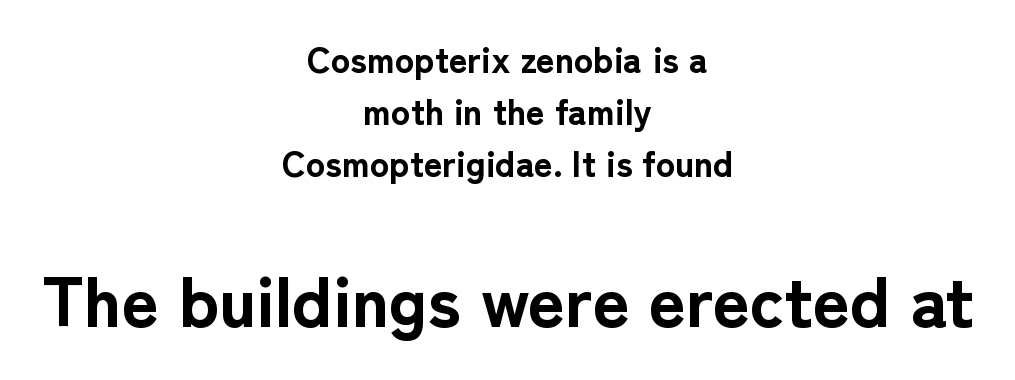
{"serif": "no", "italic": "no", "bold": "yes", "weight": "bold", "width": "normal", "stroke_contrast": "low", "x_height": "medium", "monospaced": "no", "underline": "no", "align": "center", "line_spacing": "normal", "line_spacing_ratio": 1.45, "letter_spacing": "normal", "letter_spacing_em": 0.0, "larger_block": "second", "size_ratio": 1.97, "glyph_px": 71}
